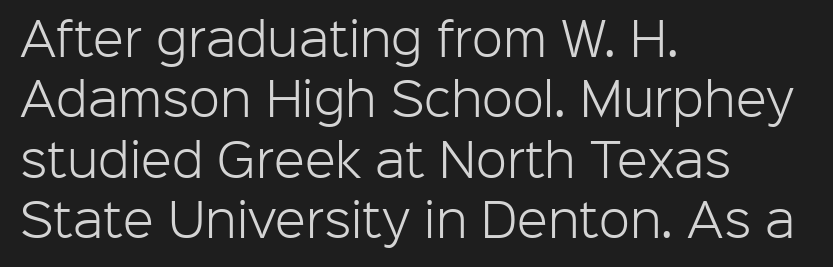
{"serif": "no", "italic": "no", "bold": "no", "weight": "light", "width": "normal", "stroke_contrast": "low", "x_height": "medium", "monospaced": "no", "underline": "no", "align": "left", "line_spacing": "normal", "line_spacing_ratio": 1.34, "letter_spacing": "normal", "letter_spacing_em": 0.0, "glyph_px": 45}
